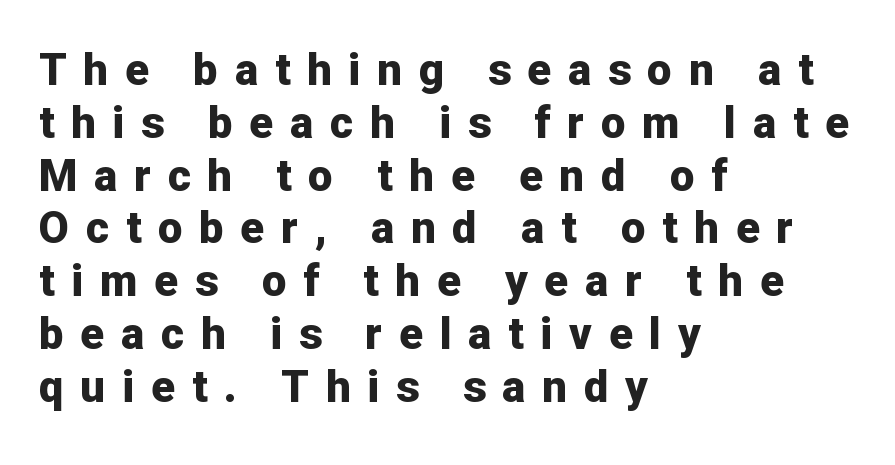
Is the block centered? No — it sits flush against the left margin. The gap between lines stays unmarked. This sample has the flowing, uneven cadence of proportional lettering. I'd describe the lettering as bold — thick and assertive. Loose tracking; the words dissolve into strings of separated letters.
